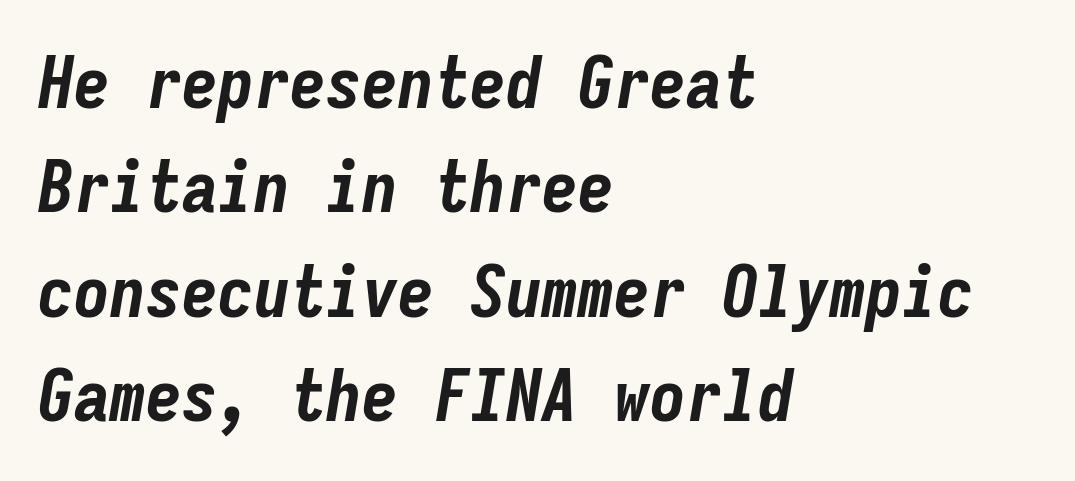
{"italic": "yes", "lean": "right", "slant_degrees": 9, "bold": "yes", "weight": "bold", "width": "condensed", "stroke_contrast": "low", "x_height": "medium", "monospaced": "yes", "underline": "no", "align": "left", "line_spacing": "normal", "line_spacing_ratio": 1.45, "letter_spacing": "normal", "letter_spacing_em": 0.0, "glyph_px": 72}
